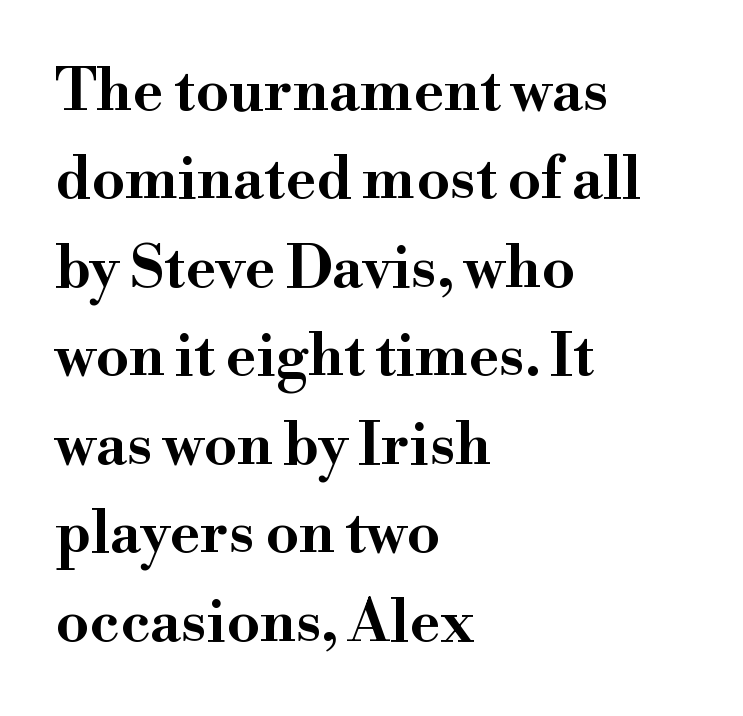
The image shows 59 px wide serif type, upright; set left-aligned, normal line spacing (1.5x), normal letter spacing, not underlined; high stroke contrast and a small x-height.
